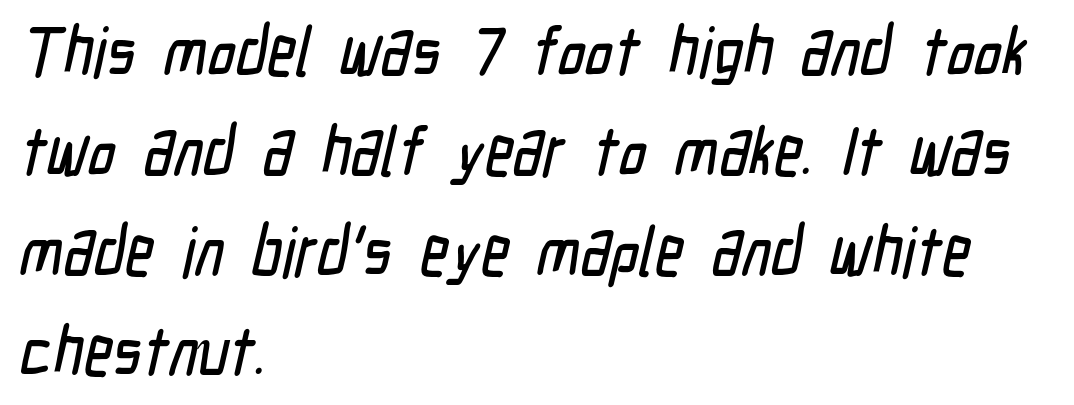
Q: Is the typeface a serif or a sans-serif typeface? A: Sans-serif.
Q: Is the text underlined? A: No.
Q: How is the paragraph aligned? A: Left-aligned.
Q: Is the spacing between letters normal or unusually wide? A: Normal.
Q: Is the spacing between lines tight, normal or loose? A: Normal.
Q: Width (condensed, normal, or wide)? A: Condensed.
Q: Stroke contrast? A: Low.
Q: x-height? A: Medium.
Q: Monospaced? A: No.
